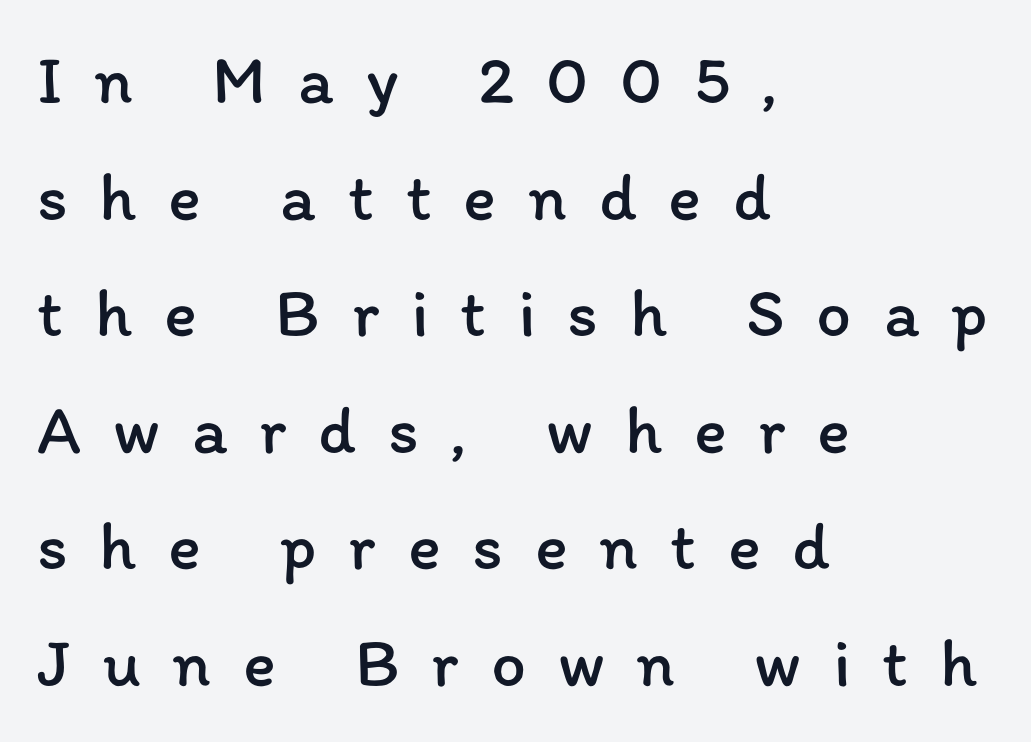
Q: Is the text bold? A: No.
Q: Is the text italic (slanted)? A: No, it is upright.
Q: Is the text underlined? A: No.
Q: How is the paragraph aligned? A: Left-aligned.
Q: Is the spacing between letters normal or unusually wide? A: Unusually wide.
Q: Is the spacing between lines tight, normal or loose? A: Normal.
Q: Width (condensed, normal, or wide)? A: Normal.
Q: Stroke contrast? A: Low.
Q: x-height? A: Medium.
Q: Monospaced? A: No.
